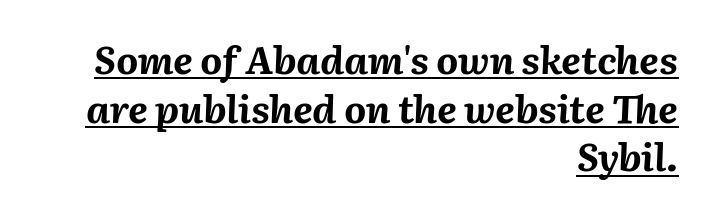
The glyphs have the mass of a bold cut. The lines in this sample share a right terminus and differ only in where they begin. Each new line begins a customary step beneath the previous one. Spacing verdict: proportional, widths tailored to each character.
